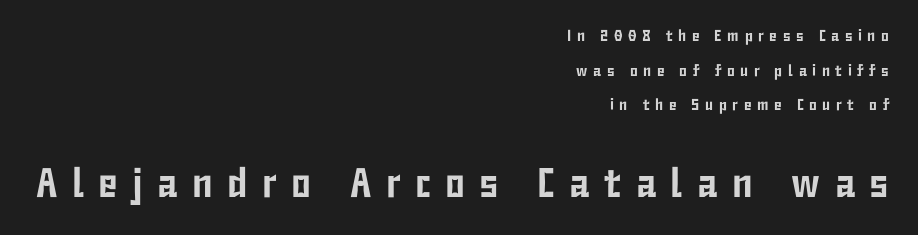
{"serif": "no", "italic": "no", "width": "condensed", "stroke_contrast": "low", "x_height": "medium", "monospaced": "no", "underline": "no", "align": "right", "line_spacing": "loose", "line_spacing_ratio": 2.17, "letter_spacing": "wide", "letter_spacing_em": 0.35, "larger_block": "second", "size_ratio": 2.56, "glyph_px": 41}
